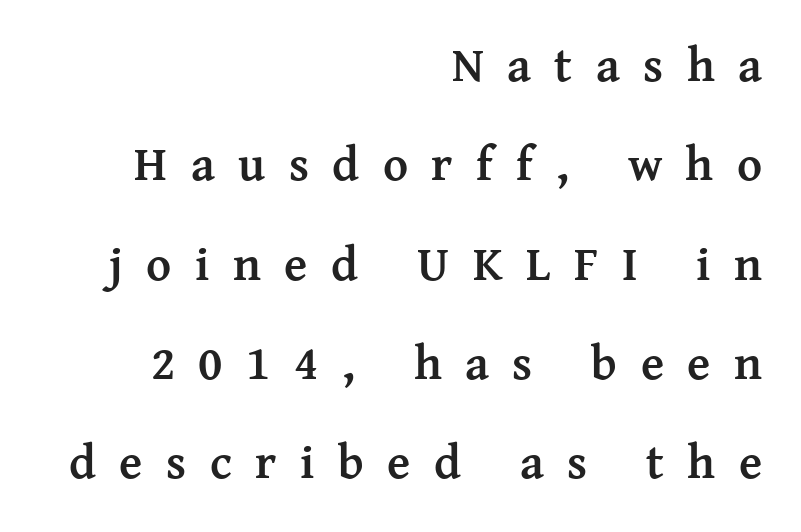
The image shows 48 px semibold serif type, upright; set right-aligned, loose line spacing (2.07x), unusually wide letter spacing (+0.49 em), not underlined; medium stroke contrast and a medium x-height.
